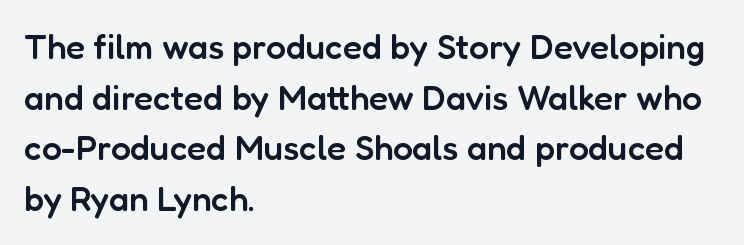
The image shows 35 px semibold sans-serif type, upright; set left-aligned, normal line spacing (1.45x), normal letter spacing, not underlined; low stroke contrast and a medium x-height.
